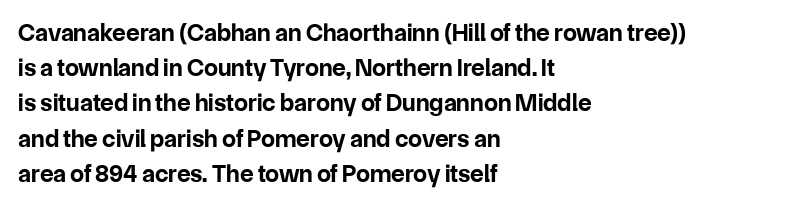
Here the glyphs are tracked normally, forming tight word shapes. Posture: upright roman. Plain, unruled lines of type. Leading matches the norm, producing a regular column.
